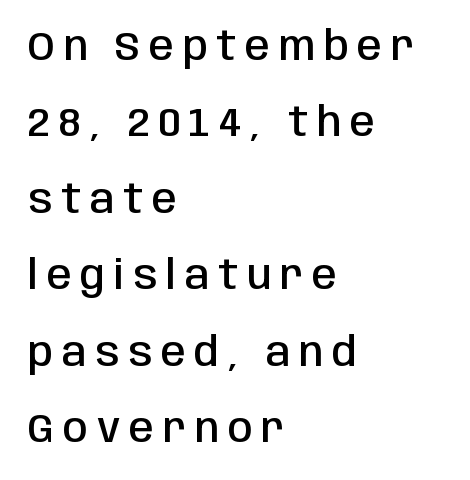
The designer went with a sans here, leaving each stem footless. The letters are spread apart with noticeably loose tracking. Every letter is mildly thick-stroked: semibold rather than bold. Has an underline been added? It has not. Loosely led — the rows are spread out. A typesetter would mark this as roman, not italic.
